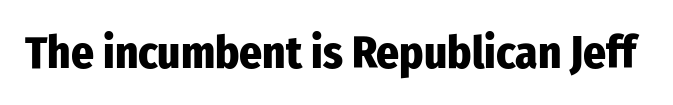
{"serif": "no", "italic": "no", "bold": "yes", "weight": "heavy", "width": "condensed", "stroke_contrast": "low", "x_height": "medium", "monospaced": "no", "underline": "no", "letter_spacing": "normal", "letter_spacing_em": 0.0, "glyph_px": 45}
